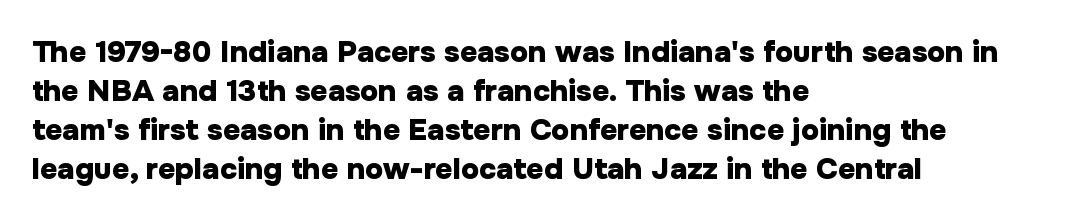
The image shows 30 px heavy sans-serif type, upright; set left-aligned, normal line spacing (1.3x), normal letter spacing, not underlined; low stroke contrast and a medium x-height.
